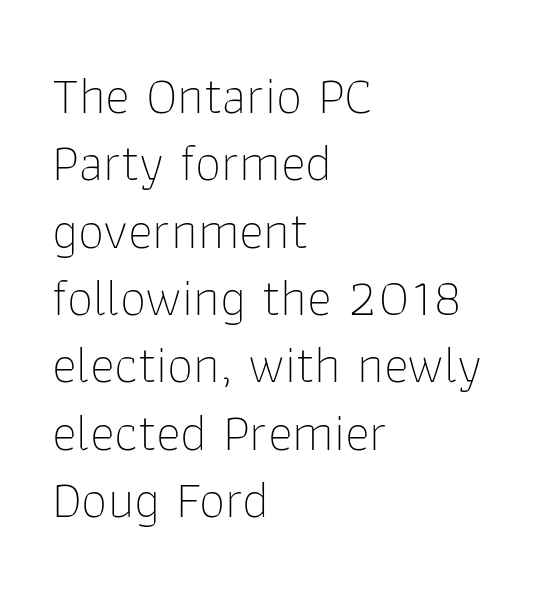
Here the glyphs are tracked normally, forming tight word shapes. You could not count columns in this text — the font is proportionally spaced. No letter is thick-stroked: the sample isn't bold. One-word summary of the alignment: left. Examine the stroke ends and you'll find no serifs. A normal amount of white space separates one row of letters from the next.
